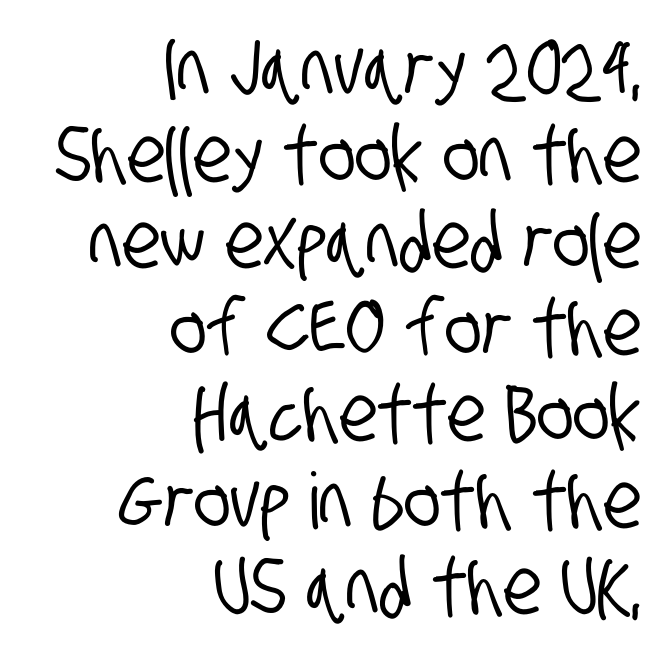
{"serif": "no", "width": "condensed", "stroke_contrast": "low", "x_height": "large", "monospaced": "no", "underline": "no", "align": "right", "line_spacing": "tight", "line_spacing_ratio": 1.11, "letter_spacing": "normal", "letter_spacing_em": 0.0, "glyph_px": 78}
